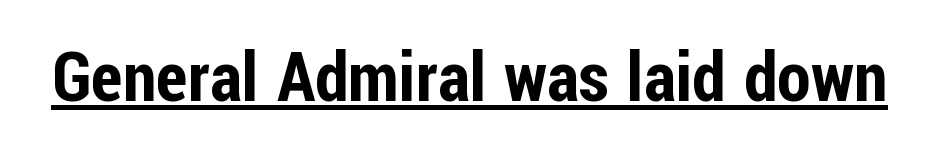
{"serif": "no", "italic": "no", "width": "condensed", "stroke_contrast": "low", "x_height": "medium", "monospaced": "no", "underline": "yes", "letter_spacing": "normal", "letter_spacing_em": 0.0, "glyph_px": 69}
